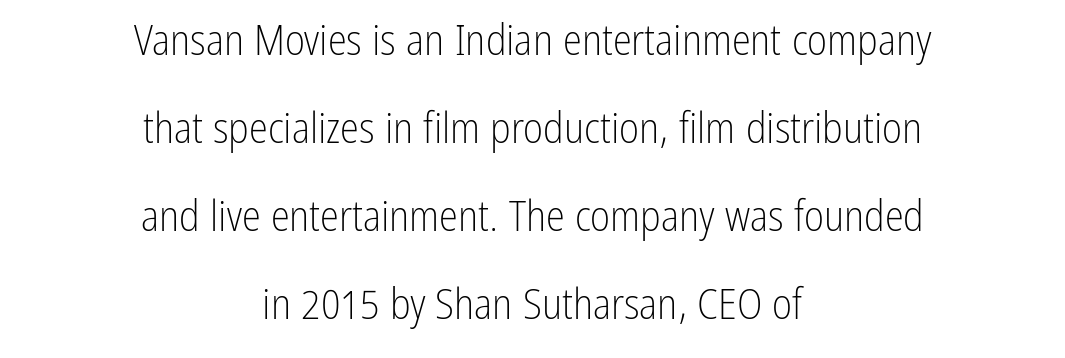
{"serif": "no", "italic": "no", "bold": "no", "weight": "light", "width": "condensed", "stroke_contrast": "low", "x_height": "medium", "monospaced": "no", "underline": "no", "align": "center", "line_spacing": "loose", "line_spacing_ratio": 2.05, "letter_spacing": "normal", "letter_spacing_em": 0.0, "glyph_px": 43}
